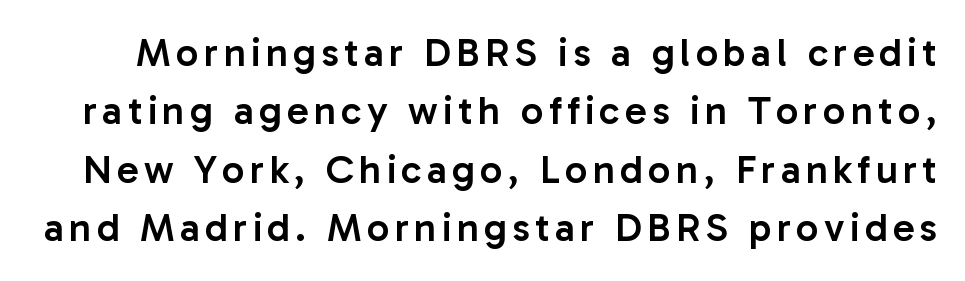
{"serif": "no", "italic": "no", "bold": "semi", "weight": "semibold", "width": "normal", "stroke_contrast": "low", "x_height": "medium", "monospaced": "no", "underline": "no", "line_spacing": "normal", "line_spacing_ratio": 1.46, "glyph_px": 40}
